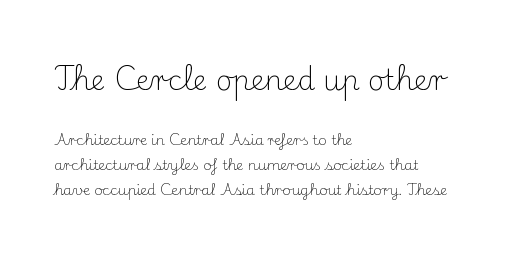
The image shows 28 px light serif type, upright; set left-aligned, line spacing 1.79x, normal letter spacing, not underlined; the first (top) block is 2.0x larger; medium stroke contrast and a small x-height.
